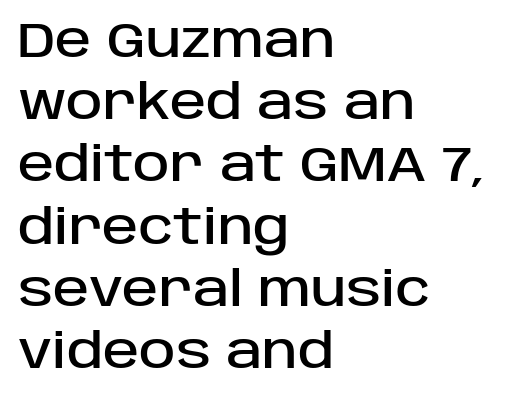
The image shows 49 px sans-serif type, upright; set left-aligned, normal line spacing (1.27x), normal letter spacing, not underlined; low stroke contrast and a large x-height.
